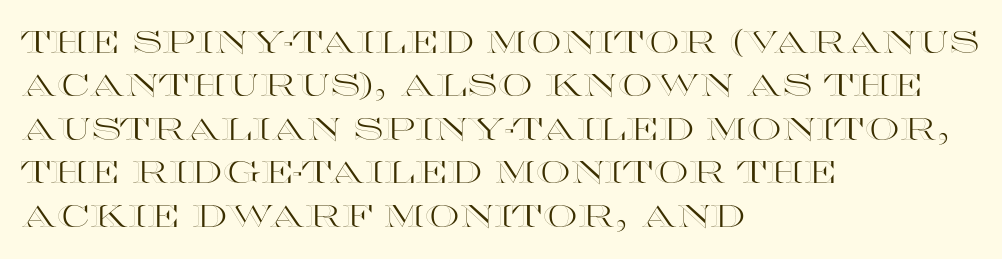
The image shows 31 px wide type, upright; set left-aligned, normal line spacing (1.4x), normal letter spacing, not underlined; a large x-height.
